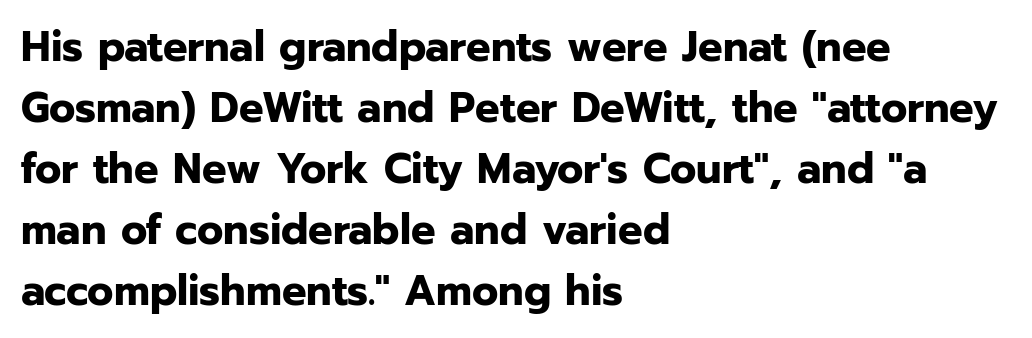
Looks like regular typesetting: each glyph gets only the width it needs. Summary of weight: heavy, a full bold. Each line starts at the same left margin while the right side varies. How would I describe the line gaps? Plain and ordinary.
